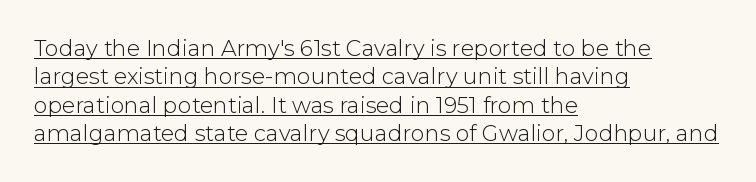
The image shows 22 px text type, upright; set left-aligned, normal line spacing (1.29x), normal letter spacing, underlined.
